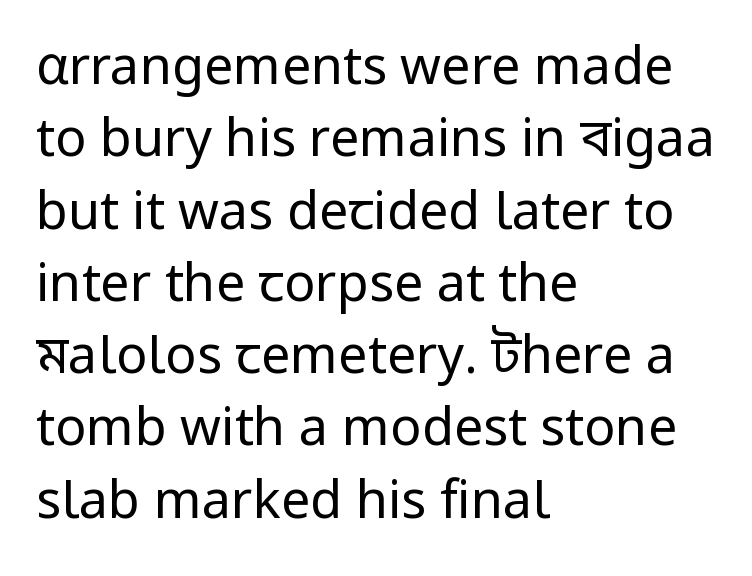
{"serif": "no", "italic": "no", "bold": "no", "weight": "regular", "width": "normal", "stroke_contrast": "low", "x_height": "medium", "monospaced": "no", "underline": "no", "align": "left", "line_spacing": "normal", "line_spacing_ratio": 1.39, "letter_spacing": "normal", "letter_spacing_em": 0.0, "glyph_px": 52}
